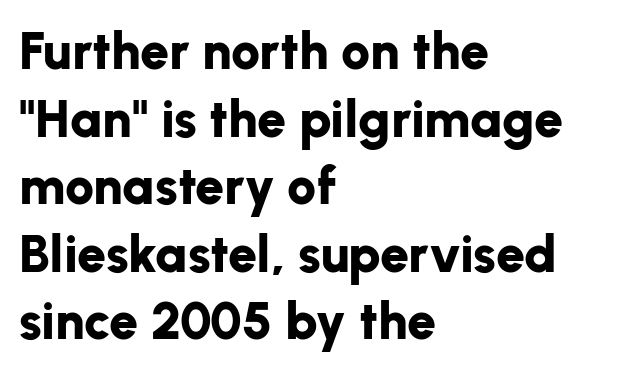
The image shows 52 px bold sans-serif type, upright; set left-aligned, normal line spacing (1.3x), normal letter spacing, not underlined; low stroke contrast and a medium x-height.
